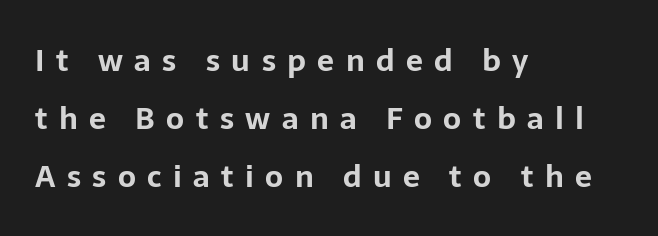
{"serif": "no", "italic": "no", "bold": "yes", "weight": "bold", "width": "normal", "stroke_contrast": "low", "x_height": "medium", "monospaced": "no", "underline": "no", "align": "left", "line_spacing": "loose", "line_spacing_ratio": 1.93, "letter_spacing": "wide", "letter_spacing_em": 0.38, "glyph_px": 30}
